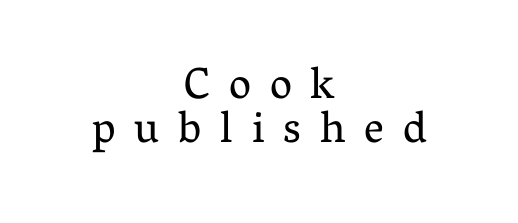
The image shows 44 px regular-weight serif type, upright; set centered, tight line spacing (1.0x), unusually wide letter spacing (+0.43 em), not underlined; medium stroke contrast and a medium x-height.
